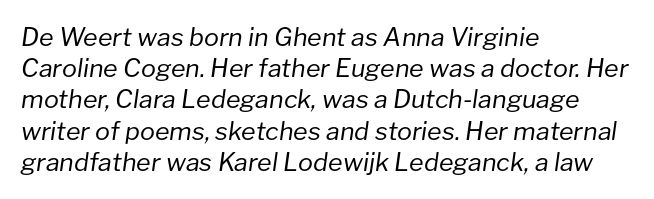
Q: Is the text bold? A: No.
Q: Is the text italic (slanted)? A: Yes, it leans right by about 8 degrees.
Q: Is the text underlined? A: No.
Q: How is the paragraph aligned? A: Left-aligned.
Q: Is the spacing between letters normal or unusually wide? A: Normal.
Q: Is the spacing between lines tight, normal or loose? A: Normal.
